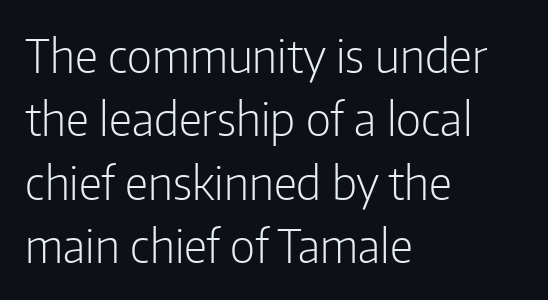
{"serif": "no", "italic": "no", "bold": "no", "weight": "light", "width": "condensed", "stroke_contrast": "low", "x_height": "medium", "monospaced": "no", "underline": "no", "align": "left", "line_spacing": "normal", "line_spacing_ratio": 1.38, "letter_spacing": "normal", "letter_spacing_em": 0.0, "glyph_px": 46}
